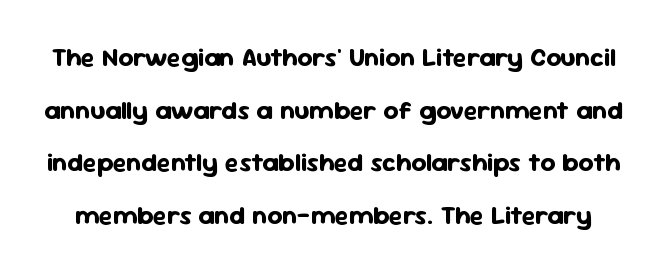
Q: Is the text bold? A: Yes.
Q: Is the text italic (slanted)? A: No, it is upright.
Q: Is the text underlined? A: No.
Q: Is the spacing between letters normal or unusually wide? A: Normal.
Q: Is the spacing between lines tight, normal or loose? A: Loose.
